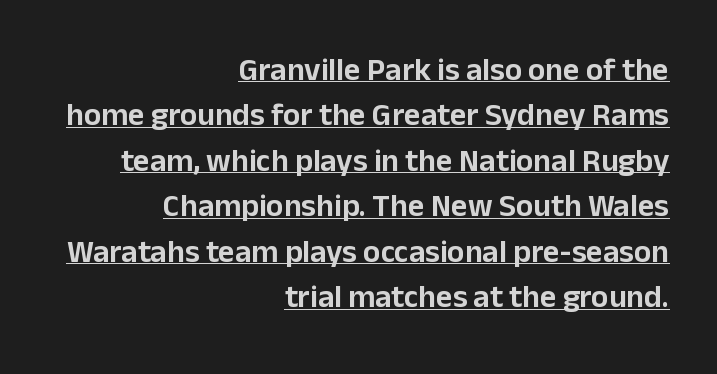
The image shows 32 px sans-serif type, upright; set right-aligned, normal line spacing (1.42x), normal letter spacing, underlined; low stroke contrast and a medium x-height.
